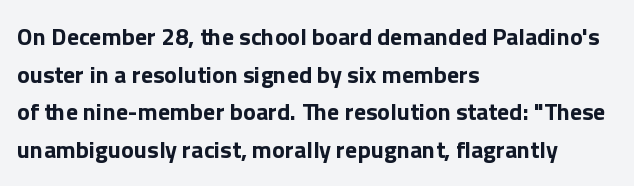
{"italic": "no", "bold": "yes", "underline": "no", "align": "left", "line_spacing": "normal", "line_spacing_ratio": 1.57, "letter_spacing": "normal", "letter_spacing_em": 0.0, "glyph_px": 24}
